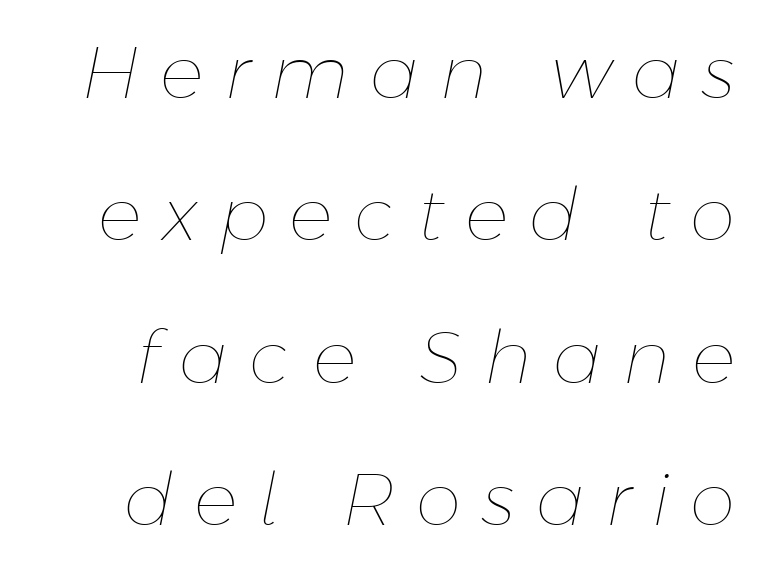
Q: Is the text bold? A: No.
Q: Is the text italic (slanted)? A: Yes, it leans right by about 11 degrees.
Q: Is the text underlined? A: No.
Q: Is the spacing between letters normal or unusually wide? A: Unusually wide.
Q: Is the spacing between lines tight, normal or loose? A: Loose.
Q: Width (condensed, normal, or wide)? A: Normal.
Q: Stroke contrast? A: Low.
Q: x-height? A: Medium.
Q: Monospaced? A: No.
